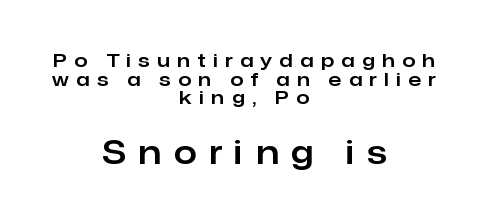
The passage shown stacks its lines with hardly any gap. Underlining? Definitely not there. This sample uses an upright cut, with every glyph sitting square on the baseline. Think of a printed novel: that variable character pitch is what you see here.
